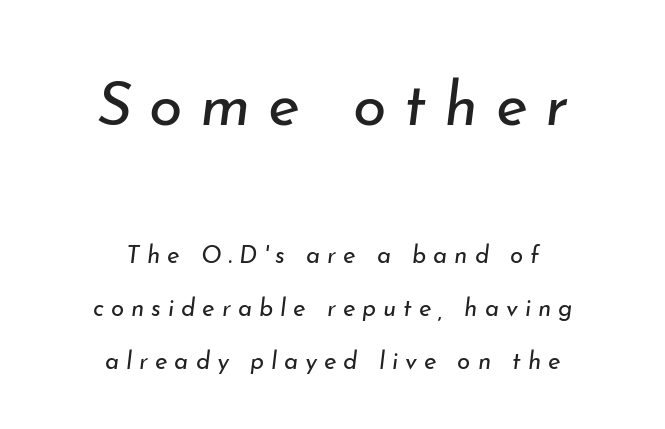
Underline: absent. Baseline-to-baseline distance is far greater than the letter height. Where is the straight margin? There isn't one; the lines are centered. Observe the wide spacing: letters keep a clear distance from each other. You get the large type first, then a drop to smaller type.
